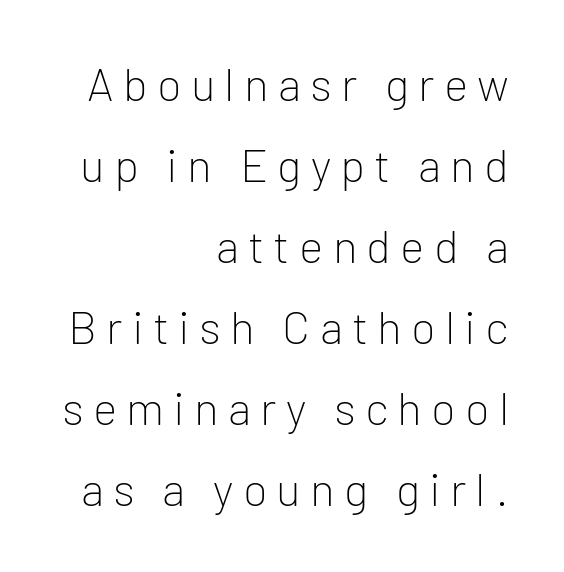
{"serif": "no", "italic": "no", "bold": "no", "weight": "light", "width": "normal", "stroke_contrast": "low", "x_height": "medium", "monospaced": "no", "underline": "no", "align": "right", "line_spacing_ratio": 1.76, "letter_spacing": "wide", "letter_spacing_em": 0.2, "glyph_px": 46}
